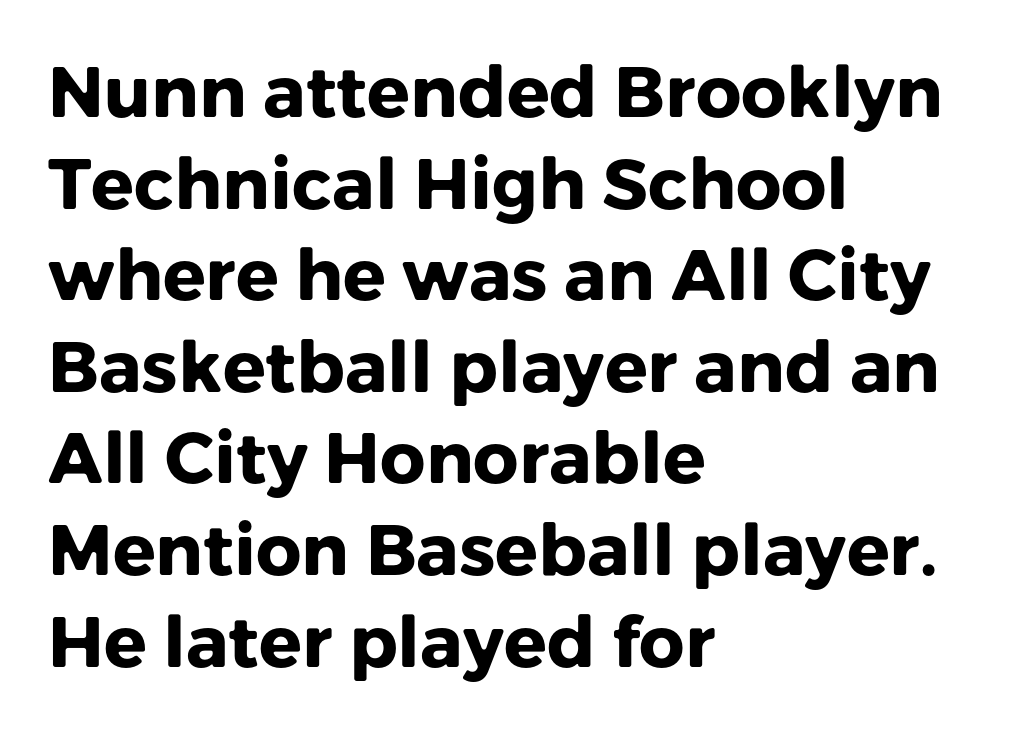
{"serif": "no", "italic": "no", "bold": "yes", "weight": "heavy", "width": "normal", "stroke_contrast": "low", "x_height": "medium", "monospaced": "no", "underline": "no", "align": "left", "line_spacing": "normal", "line_spacing_ratio": 1.29, "letter_spacing": "normal", "letter_spacing_em": 0.0, "glyph_px": 71}
